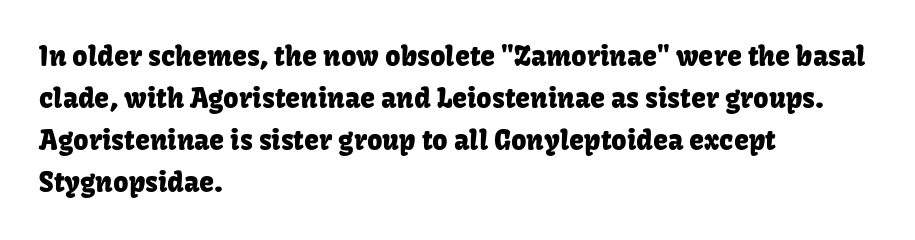
The image shows 27 px text type, upright; set left-aligned, normal line spacing (1.56x), normal letter spacing, not underlined.
